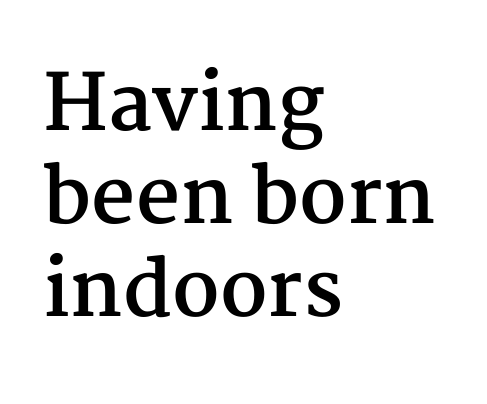
The image shows 77 px semibold serif type, upright; set left-aligned, line spacing 1.21x, normal letter spacing, not underlined; medium stroke contrast and a medium x-height.
